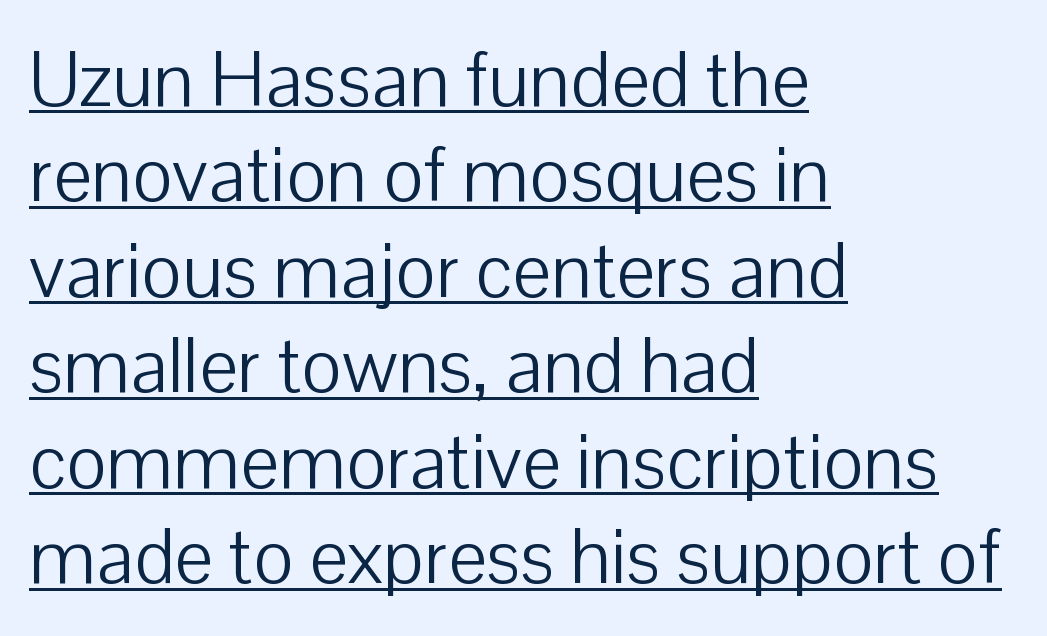
Q: Is the text bold? A: No.
Q: Is the text italic (slanted)? A: No, it is upright.
Q: Is the typeface a serif or a sans-serif typeface? A: Sans-serif.
Q: Is the text underlined? A: Yes.
Q: How is the paragraph aligned? A: Left-aligned.
Q: Is the spacing between letters normal or unusually wide? A: Normal.
Q: Width (condensed, normal, or wide)? A: Normal.
Q: Stroke contrast? A: Low.
Q: x-height? A: Medium.
Q: Monospaced? A: No.
